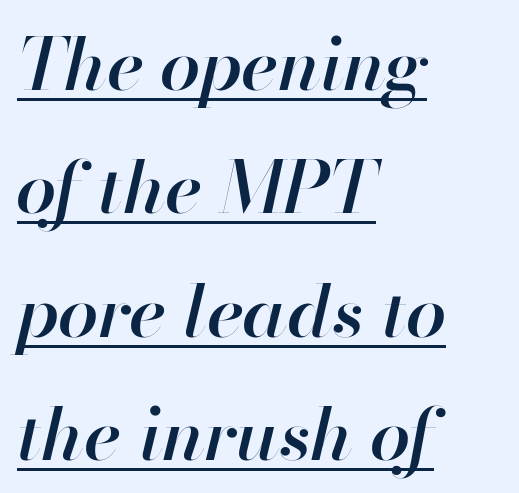
Q: Is the text bold? A: Semi-bold.
Q: Is the text italic (slanted)? A: Yes, it leans right by about 13 degrees.
Q: Is the text underlined? A: Yes.
Q: How is the paragraph aligned? A: Left-aligned.
Q: Is the spacing between letters normal or unusually wide? A: Normal.
Q: Is the spacing between lines tight, normal or loose? A: Normal.
Q: Width (condensed, normal, or wide)? A: Normal.
Q: Stroke contrast? A: High.
Q: x-height? A: Small.
Q: Monospaced? A: No.
